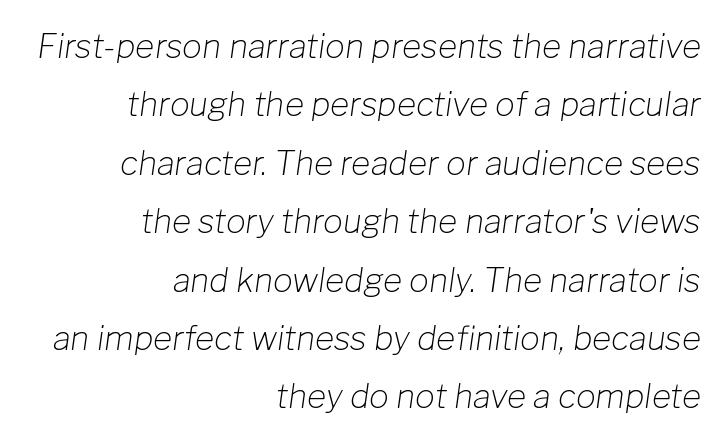
The image shows 33 px light type, italic (leaning right); set right-aligned, line spacing 1.77x, normal letter spacing, not underlined; low stroke contrast and a medium x-height.
